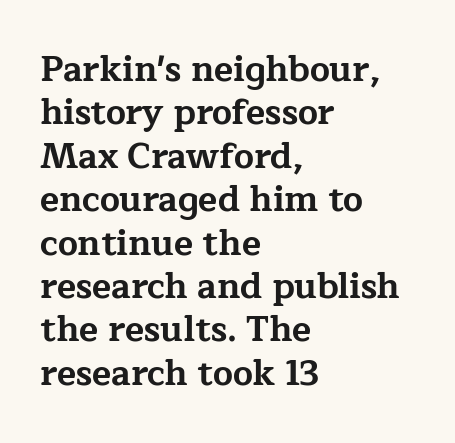
The image shows 35 px bold, wide serif type, upright; set left-aligned, line spacing 1.24x, normal letter spacing, not underlined; low stroke contrast and a medium x-height.
